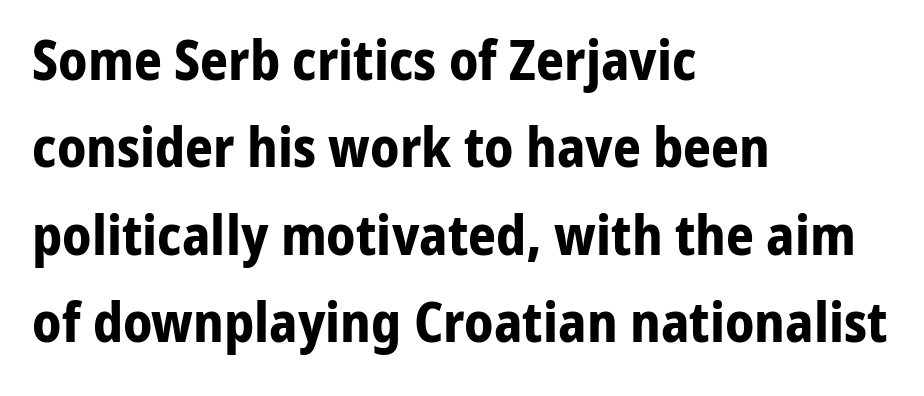
Quick note: not italic, upright. Classification — sans serif. Notice how thick the strokes are: this is what a full bold looks like. The paragraph shown leans on its left margin.
